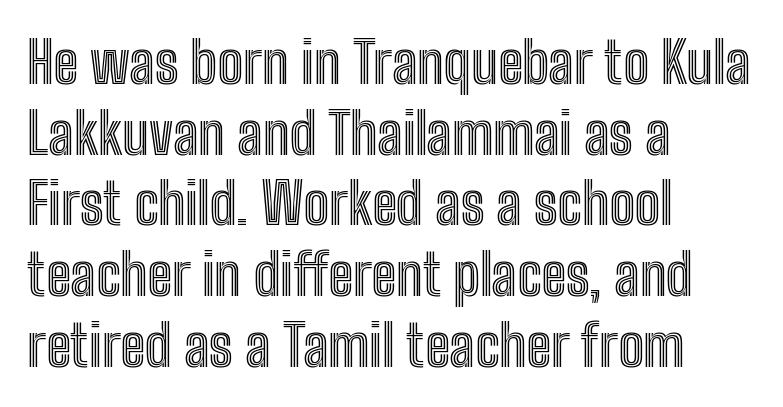
{"italic": "no", "width": "condensed", "x_height": "medium", "monospaced": "no", "underline": "no", "align": "left", "line_spacing_ratio": 1.24, "letter_spacing": "normal", "letter_spacing_em": 0.0, "glyph_px": 57}
